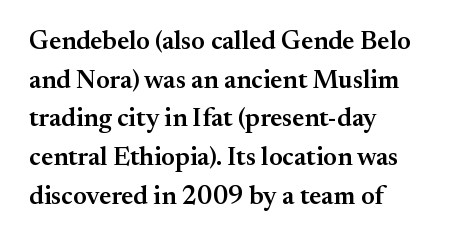
The image shows 26 px text type, upright; set left-aligned, normal line spacing (1.49x), normal letter spacing, not underlined.
